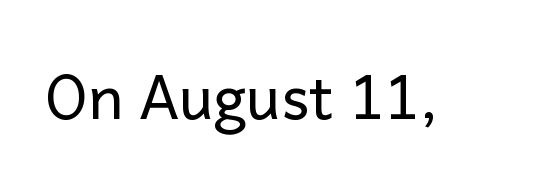
{"serif": "no", "italic": "no", "bold": "no", "weight": "regular", "width": "normal", "stroke_contrast": "low", "x_height": "medium", "monospaced": "no", "underline": "no", "letter_spacing": "normal", "letter_spacing_em": 0.0, "glyph_px": 60}
